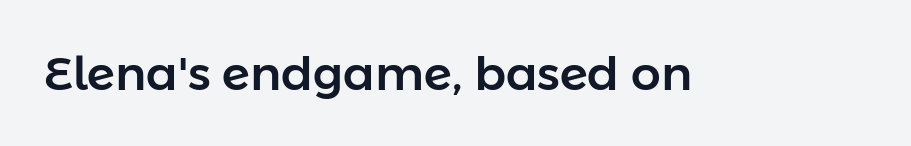
Q: Is the text italic (slanted)? A: No, it is upright.
Q: Is the typeface a serif or a sans-serif typeface? A: Sans-serif.
Q: Is the text underlined? A: No.
Q: Is the spacing between letters normal or unusually wide? A: Normal.
Q: Width (condensed, normal, or wide)? A: Normal.
Q: Stroke contrast? A: Low.
Q: x-height? A: Medium.
Q: Monospaced? A: No.
